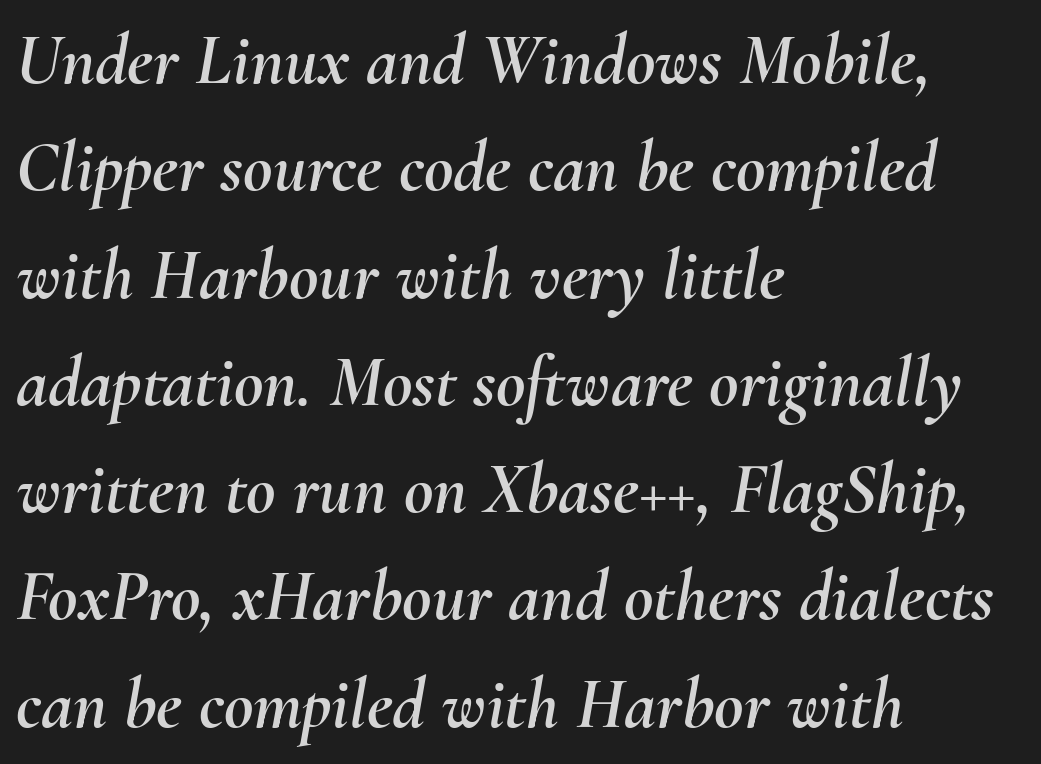
Only glyphs here, with clear space below each row. The rows are spaced the way most documents space them. Does the copy run flush right? No — it runs flush left. Honestly, the letter spacing is just normal — you wouldn't notice it.
